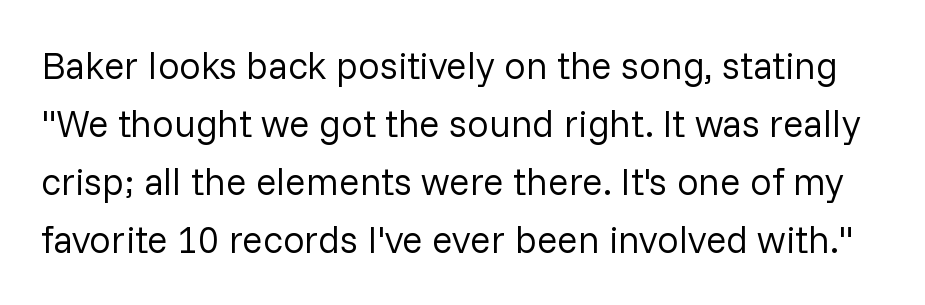
Q: Is the text bold? A: No.
Q: Is the text italic (slanted)? A: No, it is upright.
Q: Is the typeface a serif or a sans-serif typeface? A: Sans-serif.
Q: Is the text underlined? A: No.
Q: Is the spacing between letters normal or unusually wide? A: Normal.
Q: Is the spacing between lines tight, normal or loose? A: Normal.
Q: Width (condensed, normal, or wide)? A: Normal.
Q: Stroke contrast? A: Low.
Q: x-height? A: Medium.
Q: Monospaced? A: No.
